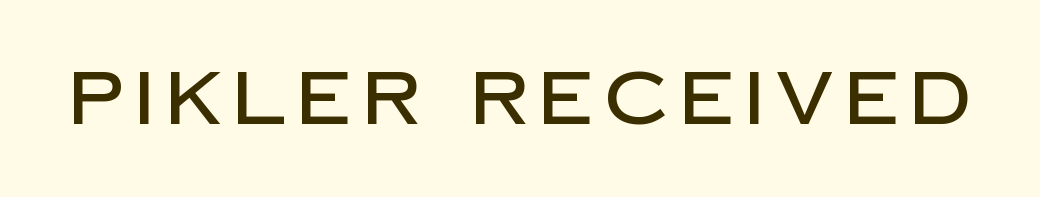
Q: Is the text italic (slanted)? A: No, it is upright.
Q: Is the typeface a serif or a sans-serif typeface? A: Sans-serif.
Q: Is the text underlined? A: No.
Q: Width (condensed, normal, or wide)? A: Normal.
Q: Stroke contrast? A: Low.
Q: x-height? A: Large.
Q: Monospaced? A: No.
